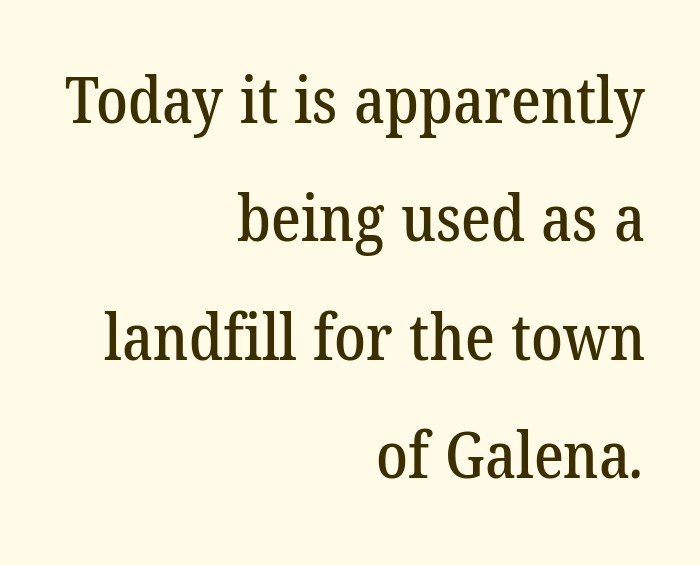
Q: Is the typeface a serif or a sans-serif typeface? A: Serif.
Q: Is the text underlined? A: No.
Q: How is the paragraph aligned? A: Right-aligned.
Q: Is the spacing between letters normal or unusually wide? A: Normal.
Q: Width (condensed, normal, or wide)? A: Normal.
Q: Stroke contrast? A: Low.
Q: x-height? A: Medium.
Q: Monospaced? A: No.
